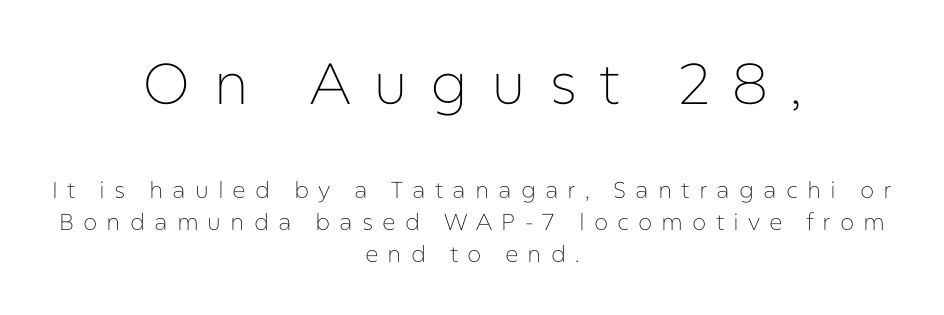
Q: Is the text bold? A: No.
Q: Is the text italic (slanted)? A: No, it is upright.
Q: Is the typeface a serif or a sans-serif typeface? A: Sans-serif.
Q: Is the text underlined? A: No.
Q: How is the paragraph aligned? A: Centered.
Q: Is the spacing between letters normal or unusually wide? A: Unusually wide.
Q: Is the spacing between lines tight, normal or loose? A: Normal.
Q: Which block of text is set in a larger size, the first (top) or the second (bottom)? A: The first (top) one.
Q: Width (condensed, normal, or wide)? A: Normal.
Q: Stroke contrast? A: Low.
Q: x-height? A: Medium.
Q: Monospaced? A: No.
